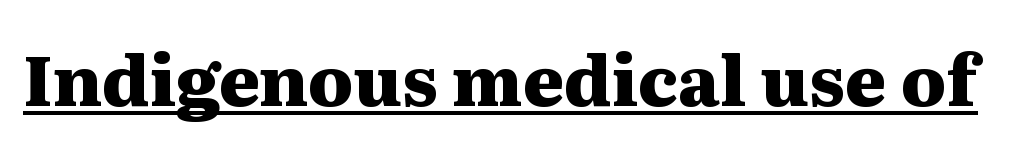
Q: Is the text bold? A: Yes.
Q: Is the text italic (slanted)? A: No, it is upright.
Q: Is the typeface a serif or a sans-serif typeface? A: Serif.
Q: Is the text underlined? A: Yes.
Q: Is the spacing between letters normal or unusually wide? A: Normal.
Q: Width (condensed, normal, or wide)? A: Wide.
Q: Stroke contrast? A: Medium.
Q: x-height? A: Medium.
Q: Monospaced? A: No.
